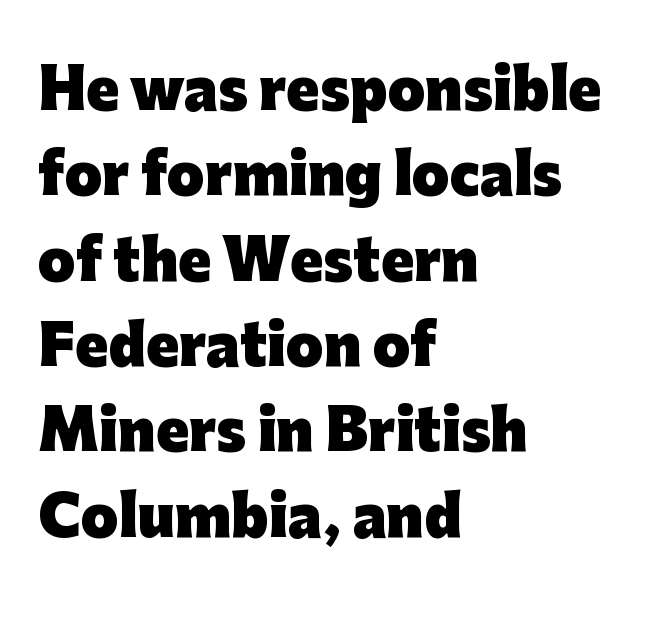
Q: Is the text bold? A: Yes.
Q: Is the text italic (slanted)? A: No, it is upright.
Q: Is the typeface a serif or a sans-serif typeface? A: Sans-serif.
Q: Is the text underlined? A: No.
Q: How is the paragraph aligned? A: Left-aligned.
Q: Is the spacing between letters normal or unusually wide? A: Normal.
Q: Is the spacing between lines tight, normal or loose? A: Normal.
Q: Width (condensed, normal, or wide)? A: Normal.
Q: Stroke contrast? A: Low.
Q: x-height? A: Medium.
Q: Monospaced? A: No.
